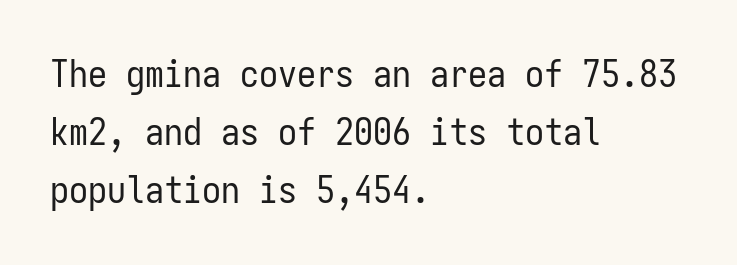
Q: Is the text bold? A: No.
Q: Is the text italic (slanted)? A: No, it is upright.
Q: Is the typeface a serif or a sans-serif typeface? A: Sans-serif.
Q: Is the text underlined? A: No.
Q: How is the paragraph aligned? A: Left-aligned.
Q: Is the spacing between letters normal or unusually wide? A: Normal.
Q: Is the spacing between lines tight, normal or loose? A: Normal.
Q: Width (condensed, normal, or wide)? A: Condensed.
Q: Stroke contrast? A: Low.
Q: x-height? A: Medium.
Q: Monospaced? A: Yes.
